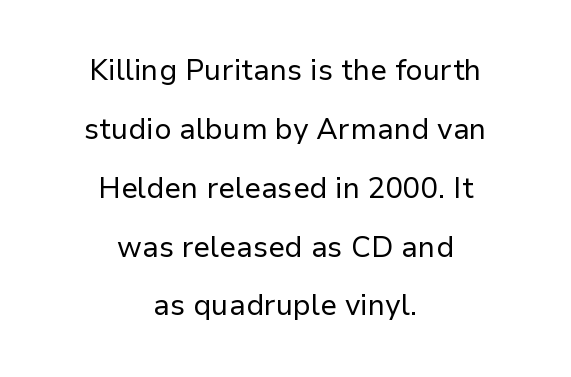
The image shows 29 px regular-weight sans-serif type, upright; set centered, loose line spacing (2.03x), normal letter spacing, not underlined; low stroke contrast and a medium x-height.
